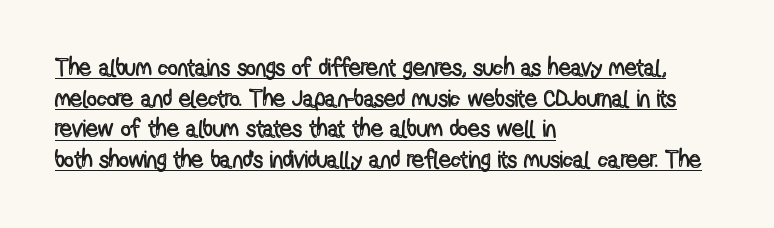
Q: Is the text italic (slanted)? A: No, it is upright.
Q: Is the text underlined? A: Yes.
Q: How is the paragraph aligned? A: Left-aligned.
Q: Is the spacing between letters normal or unusually wide? A: Normal.
Q: Is the spacing between lines tight, normal or loose? A: Normal.
